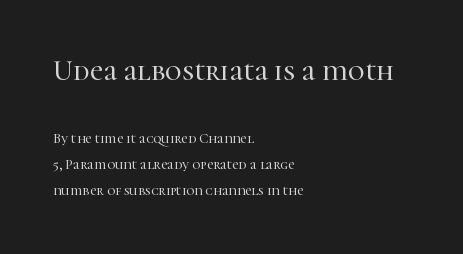
{"serif": "yes", "italic": "no", "width": "normal", "stroke_contrast": "high", "x_height": "medium", "monospaced": "no", "underline": "no", "align": "left", "line_spacing_ratio": 1.86, "letter_spacing": "normal", "letter_spacing_em": 0.0, "larger_block": "first", "size_ratio": 2.07, "glyph_px": 29}
